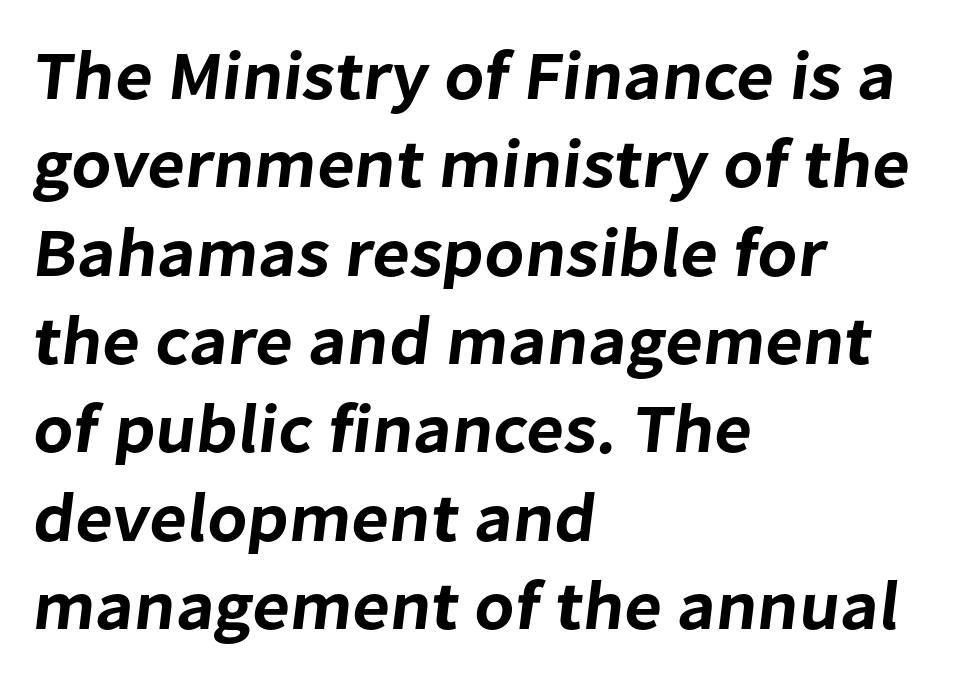
Caption: multi-line text, flush left, ragged right. In terms of letterform style, serifs are entirely absent. Only glyphs here, with clear space below each row. Short note: letters normally spaced. The letters advance in unequal steps, a hallmark of proportional type. The leading is moderate, giving the passage an even texture.
